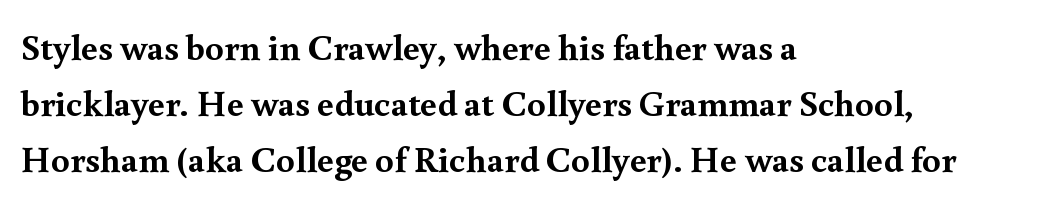
Q: Is the text bold? A: Yes.
Q: Is the text italic (slanted)? A: No, it is upright.
Q: Is the typeface a serif or a sans-serif typeface? A: Serif.
Q: Is the text underlined? A: No.
Q: How is the paragraph aligned? A: Left-aligned.
Q: Is the spacing between letters normal or unusually wide? A: Normal.
Q: Is the spacing between lines tight, normal or loose? A: Normal.
Q: Width (condensed, normal, or wide)? A: Normal.
Q: x-height? A: Small.
Q: Monospaced? A: No.
